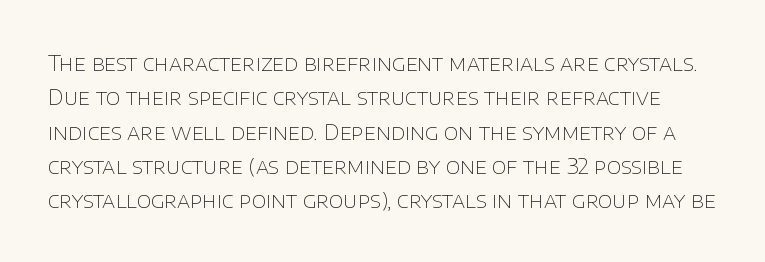
The image shows 22 px text type, upright; set normal line spacing (1.56x), normal letter spacing, not underlined.
